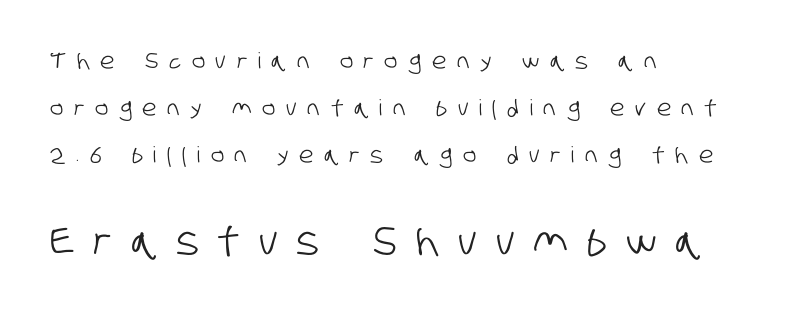
The line texture is sparse and dotted thanks to wide tracking. Is this a sans? Yes — the strokes have no serifs. These lines are rendered in a variable-pitch font. Type without underlining. The composition opens small and finishes big. Regarding leading, the lines here are spaced well apart.
